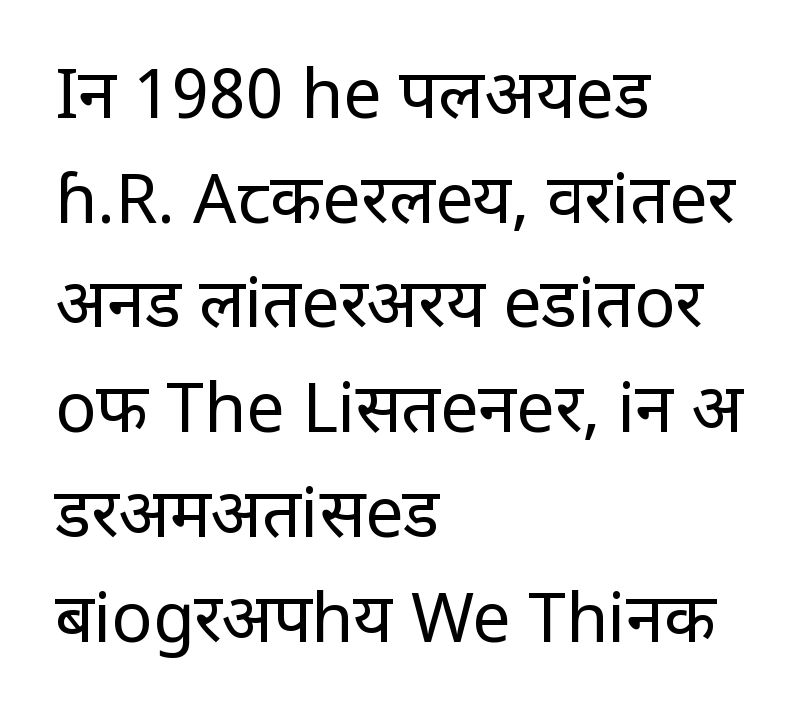
The image shows 68 px regular-weight, condensed sans-serif type, upright; set left-aligned, normal line spacing (1.54x), normal letter spacing, not underlined; low stroke contrast and a large x-height.
